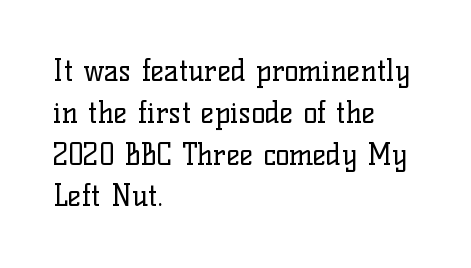
{"serif": "yes", "italic": "no", "bold": "no", "weight": "regular", "width": "normal", "stroke_contrast": "low", "x_height": "medium", "monospaced": "no", "underline": "no", "align": "left", "line_spacing": "normal", "line_spacing_ratio": 1.44, "letter_spacing": "normal", "letter_spacing_em": 0.0, "glyph_px": 29}
